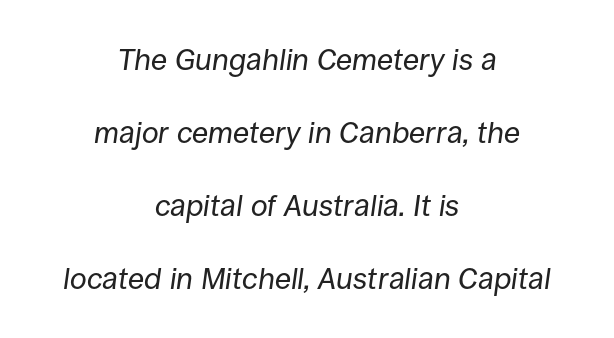
{"italic": "yes", "lean": "right", "slant_degrees": 8, "bold": "no", "weight": "regular", "width": "normal", "stroke_contrast": "low", "x_height": "large", "monospaced": "no", "underline": "no", "align": "center", "line_spacing": "loose", "line_spacing_ratio": 2.43, "letter_spacing": "normal", "letter_spacing_em": 0.0, "glyph_px": 30}
